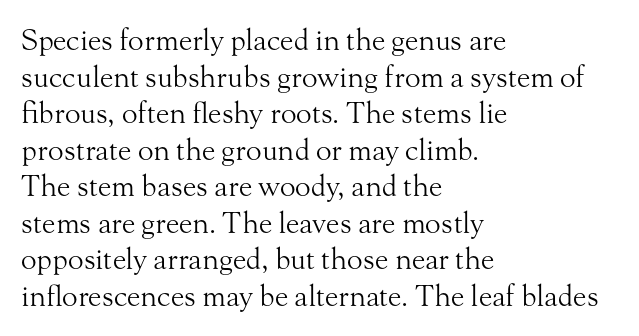
The image shows 29 px light serif type, upright; set left-aligned, normal line spacing (1.26x), normal letter spacing, not underlined; medium stroke contrast and a small x-height.
